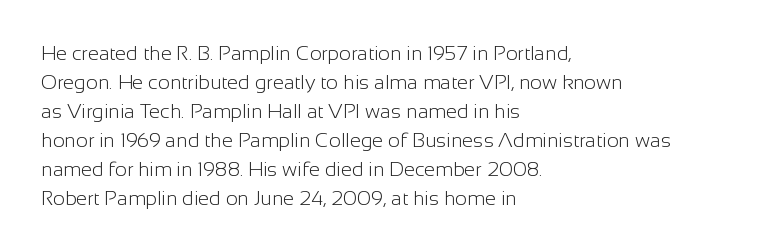
The image shows 20 px text type, upright; set left-aligned, normal line spacing (1.45x), normal letter spacing, not underlined.
